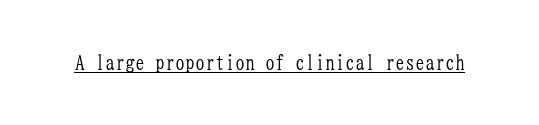
The image shows 20 px text type, upright; set normal letter spacing, underlined.
